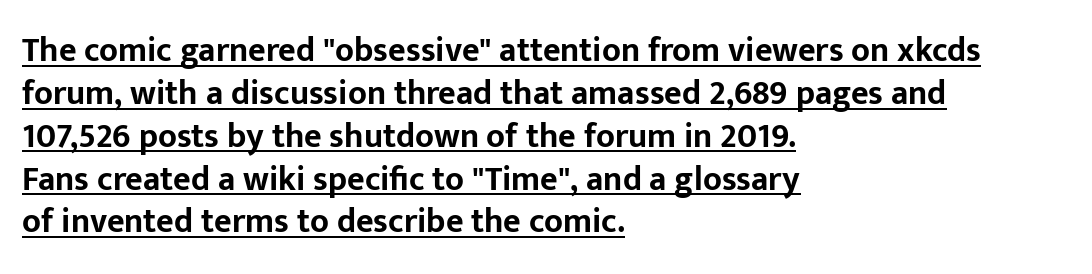
{"serif": "no", "italic": "no", "bold": "yes", "weight": "bold", "width": "normal", "stroke_contrast": "low", "x_height": "medium", "monospaced": "no", "underline": "yes", "align": "left", "line_spacing": "normal", "line_spacing_ratio": 1.26, "letter_spacing": "normal", "letter_spacing_em": 0.0, "glyph_px": 34}
